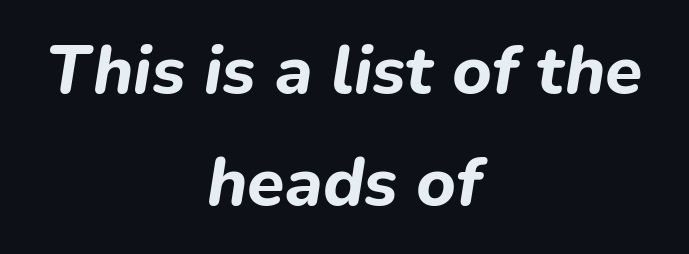
Q: Is the text bold? A: Yes.
Q: Is the text italic (slanted)? A: Yes, it leans right by about 9 degrees.
Q: Is the text underlined? A: No.
Q: How is the paragraph aligned? A: Centered.
Q: Is the spacing between letters normal or unusually wide? A: Normal.
Q: Is the spacing between lines tight, normal or loose? A: Normal.
Q: Width (condensed, normal, or wide)? A: Normal.
Q: Stroke contrast? A: Low.
Q: x-height? A: Medium.
Q: Monospaced? A: No.
